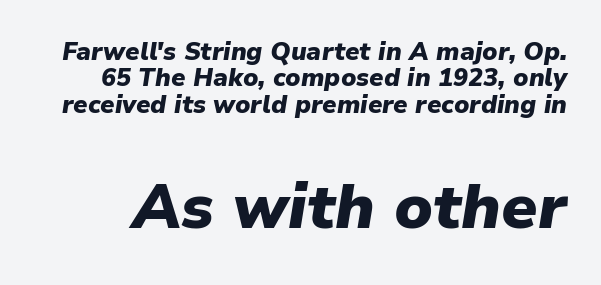
Q: Is the text bold? A: Yes.
Q: Is the text italic (slanted)? A: Yes, it leans right by about 9 degrees.
Q: Is the text underlined? A: No.
Q: Is the spacing between letters normal or unusually wide? A: Normal.
Q: Is the spacing between lines tight, normal or loose? A: Tight.
Q: Which block of text is set in a larger size, the first (top) or the second (bottom)? A: The second (bottom) one.
Q: Width (condensed, normal, or wide)? A: Normal.
Q: Stroke contrast? A: Low.
Q: x-height? A: Medium.
Q: Monospaced? A: No.
